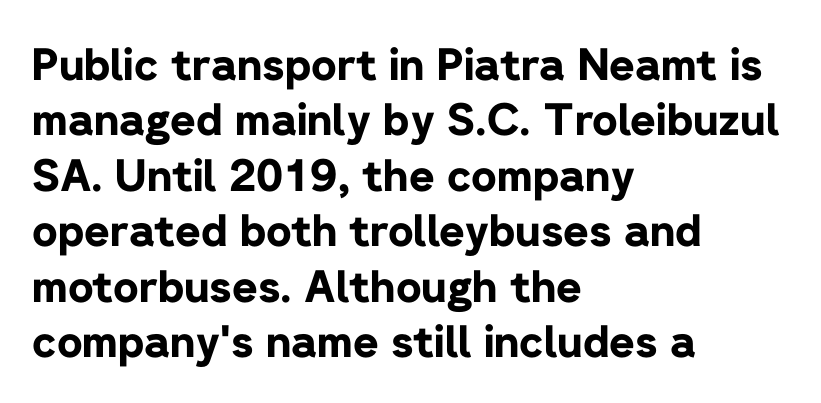
Rule under the text: the space is simply empty. Each glyph is drawn with heavy, bold strokes. Style check: upright. One-word summary of the alignment: left. The letters advance in unequal steps, a hallmark of proportional type.
